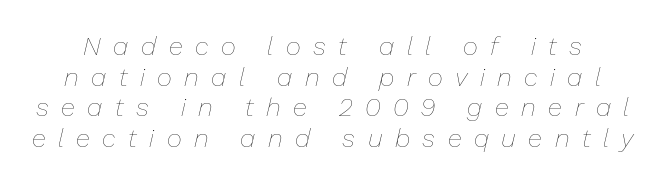
{"italic": "yes", "lean": "right", "slant_degrees": 13, "bold": "no", "underline": "no", "line_spacing_ratio": 1.18, "letter_spacing": "wide", "letter_spacing_em": 0.48, "glyph_px": 26}
